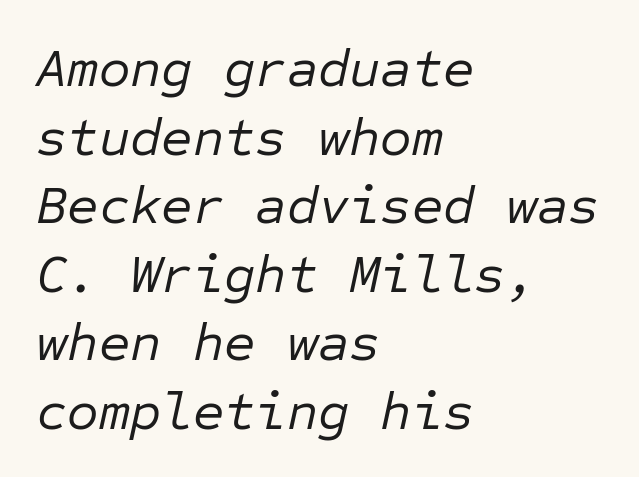
Q: Is the text bold? A: No.
Q: Is the text italic (slanted)? A: Yes, it leans right by about 12 degrees.
Q: Is the text underlined? A: No.
Q: How is the paragraph aligned? A: Left-aligned.
Q: Is the spacing between letters normal or unusually wide? A: Normal.
Q: Is the spacing between lines tight, normal or loose? A: Normal.
Q: Width (condensed, normal, or wide)? A: Normal.
Q: Stroke contrast? A: Low.
Q: x-height? A: Medium.
Q: Monospaced? A: Yes.
